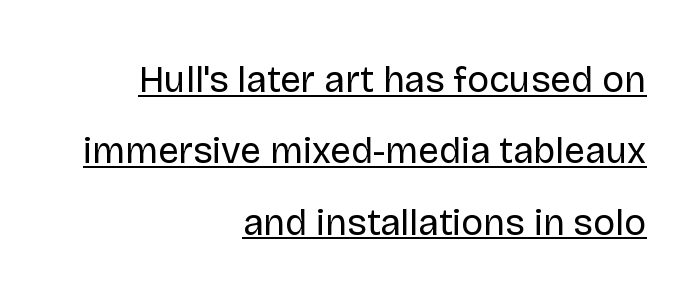
This block would shrink considerably if given ordinary leading; it's expanded now. Letters have the restrained weight of plain body copy at most. The rendering uses natural spacing where letterforms have individual widths. Nothing unusual about the tracking: characters are spaced as the font intends.
